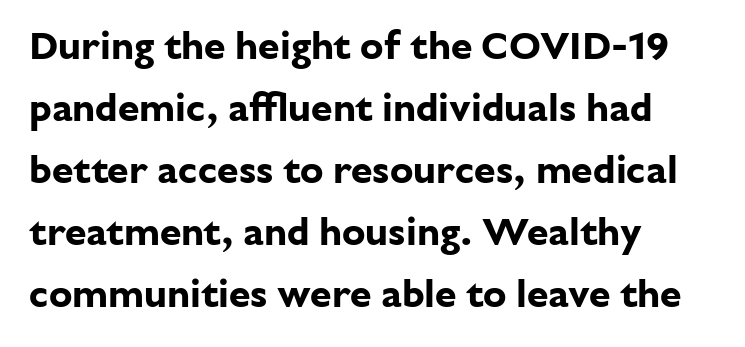
What stands out about the letter spacing? Nothing — it is the standard amount. The rendering shows plain stroke endings on the letterforms — a sans-serif design. Notice how the stems are strictly vertical — no italics here. Notice how thick the strokes are: this is what a full bold looks like. The space between consecutive lines is moderate.
